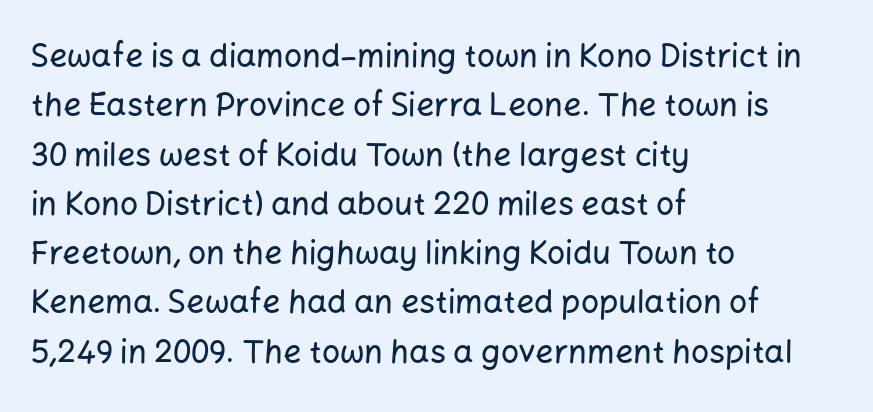
The image shows 32 px sans-serif type, upright; set left-aligned, normal line spacing (1.54x), normal letter spacing, not underlined; low stroke contrast and a medium x-height.
